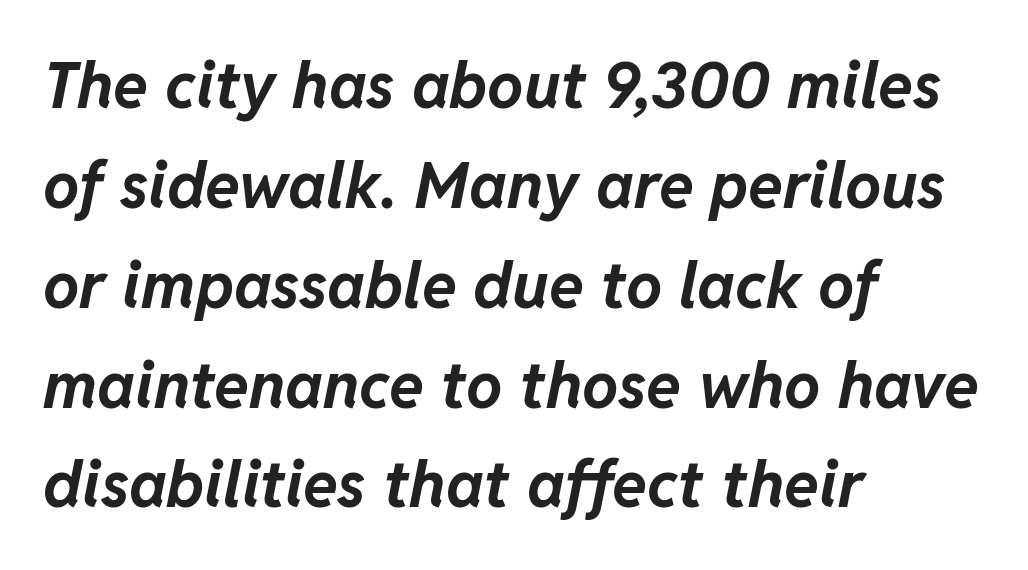
The words here are not underlined. Reading down the column, the eye jumps a familiar distance to each next line. Think of a printed novel: that variable character pitch is what you see here. Here the glyphs are tracked normally, forming tight word shapes.
